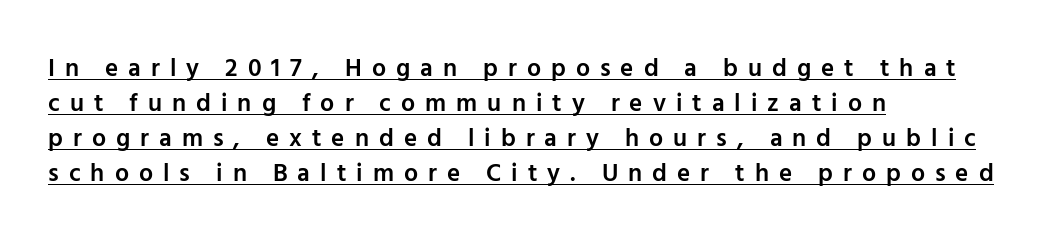
The image shows 25 px text type, upright; set left-aligned, normal line spacing (1.4x), unusually wide letter spacing (+0.4 em), underlined.
